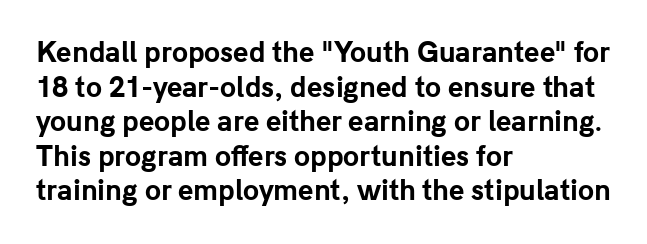
{"italic": "no", "bold": "yes", "underline": "no", "align": "left", "line_spacing": "normal", "line_spacing_ratio": 1.33, "letter_spacing": "normal", "letter_spacing_em": 0.0, "glyph_px": 26}
